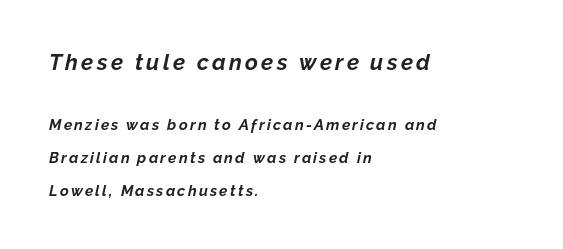
Heavy, bold letterforms. The compositor pushed each line to the left boundary. The typography opts for an oblique posture over an upright one. The glyphs are unaccompanied by any horizontal stroke below them.
